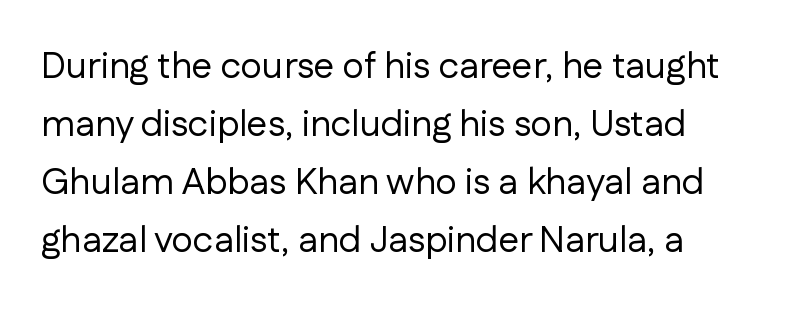
The image shows 37 px regular-weight sans-serif type, upright; set left-aligned, normal line spacing (1.57x), normal letter spacing, not underlined; low stroke contrast and a medium x-height.
